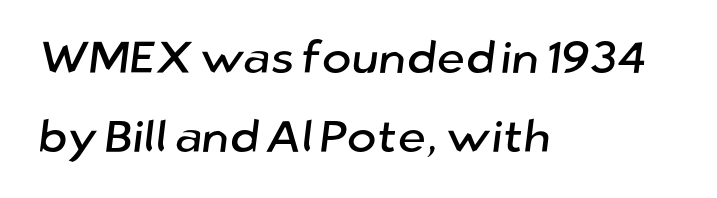
Q: Is the typeface a serif or a sans-serif typeface? A: Sans-serif.
Q: Is the text underlined? A: No.
Q: How is the paragraph aligned? A: Left-aligned.
Q: Is the spacing between letters normal or unusually wide? A: Normal.
Q: Width (condensed, normal, or wide)? A: Normal.
Q: Stroke contrast? A: Low.
Q: x-height? A: Medium.
Q: Monospaced? A: No.
